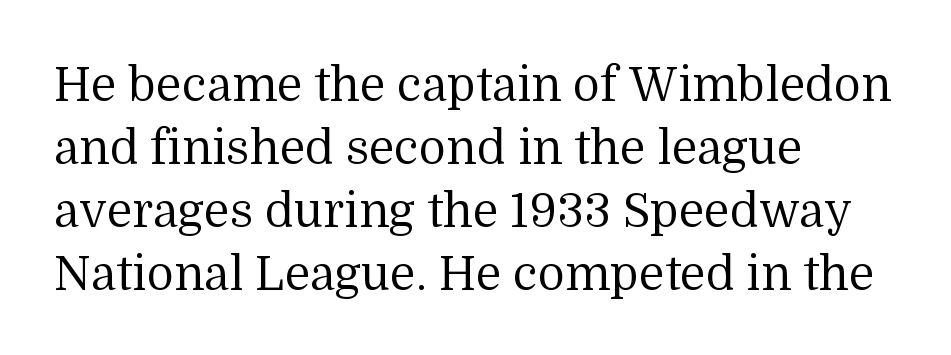
Is this a heavy cut? Hardly; it is regular or lighter. Vertical spacing — default. Tracking value appears to be zero — textbook default spacing. Check where the strokes stop: tiny serifs finish them off. Is this a fixed-width face? No — the glyphs have proportional, varying widths. Descender tails drop into unmarked territory.
